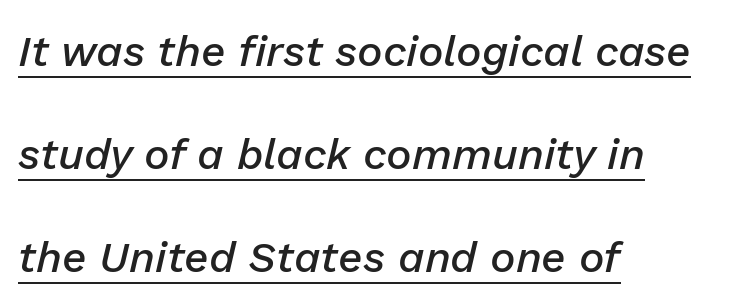
The image shows 43 px semibold type, italic (leaning right); set left-aligned, loose line spacing (2.39x), normal letter spacing, underlined; low stroke contrast and a medium x-height.
